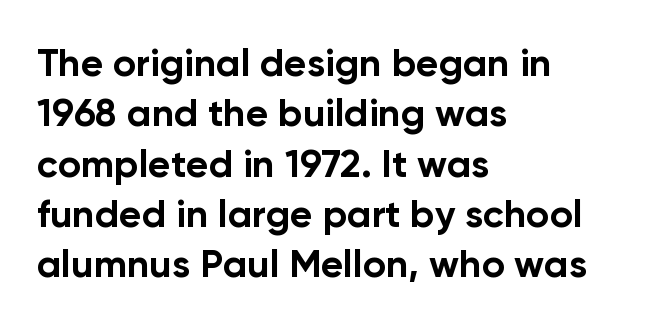
The words here are not underlined. In terms of leading, this rendering sits right in the middle. Nope, no serifs anywhere on these letters. The line texture is even and compact thanks to regular tracking. Typesetter's note: full bold, strokes at maximum text heaviness.
